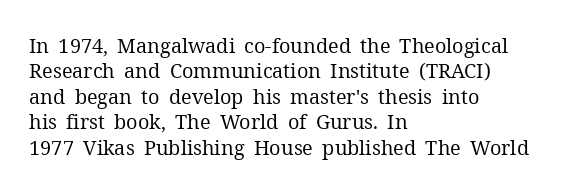
Q: Is the text bold? A: No.
Q: Is the text italic (slanted)? A: No, it is upright.
Q: Is the text underlined? A: No.
Q: How is the paragraph aligned? A: Left-aligned.
Q: Is the spacing between letters normal or unusually wide? A: Normal.
Q: Is the spacing between lines tight, normal or loose? A: Normal.
